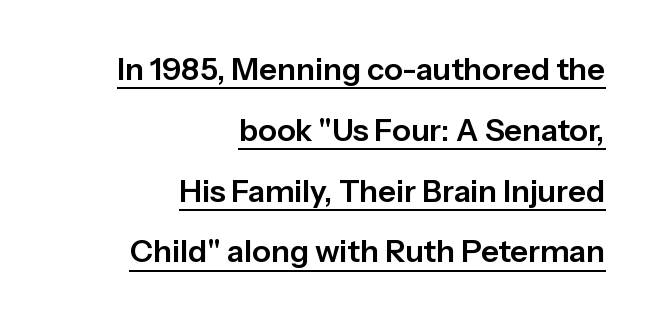
Leading: increased. Glance below the letters and you will spot a drawn line. Is there any slant? The stems are plumb. The typesetter chose a ragged-left arrangement here. Do the characters align in a grid? No, the font is proportional. The letters sit at their default tracking, neither squeezed nor spread.
